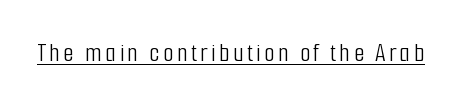
The image shows 28 px light, condensed sans-serif type, upright; set underlined; low stroke contrast and a medium x-height.
